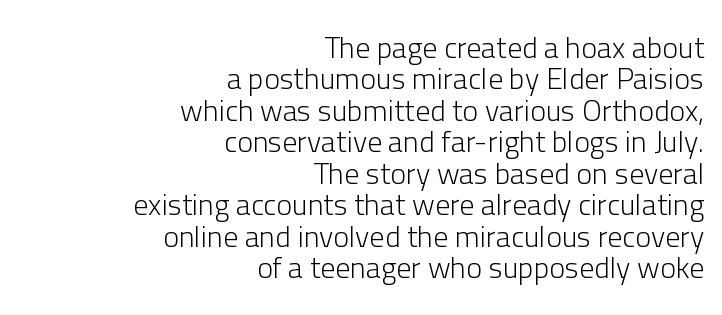
Q: Is the text bold? A: No.
Q: Is the text italic (slanted)? A: No, it is upright.
Q: Is the typeface a serif or a sans-serif typeface? A: Sans-serif.
Q: Is the text underlined? A: No.
Q: How is the paragraph aligned? A: Right-aligned.
Q: Is the spacing between letters normal or unusually wide? A: Normal.
Q: Is the spacing between lines tight, normal or loose? A: Tight.
Q: Width (condensed, normal, or wide)? A: Normal.
Q: Stroke contrast? A: Low.
Q: x-height? A: Medium.
Q: Monospaced? A: No.
